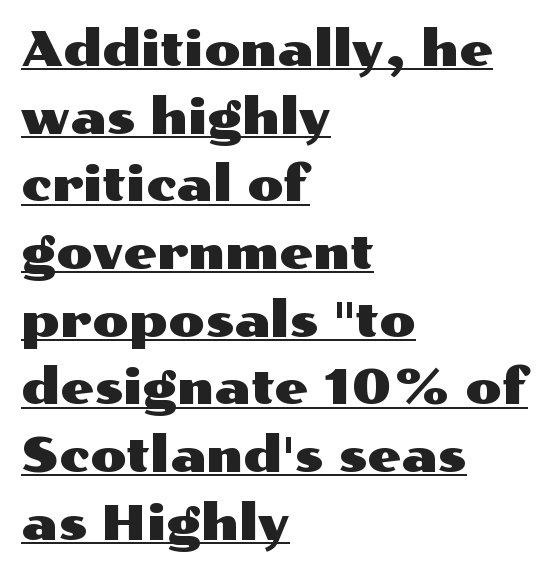
The image shows 48 px wide sans-serif type, upright; set left-aligned, normal line spacing (1.41x), normal letter spacing, underlined; medium stroke contrast and a medium x-height.
